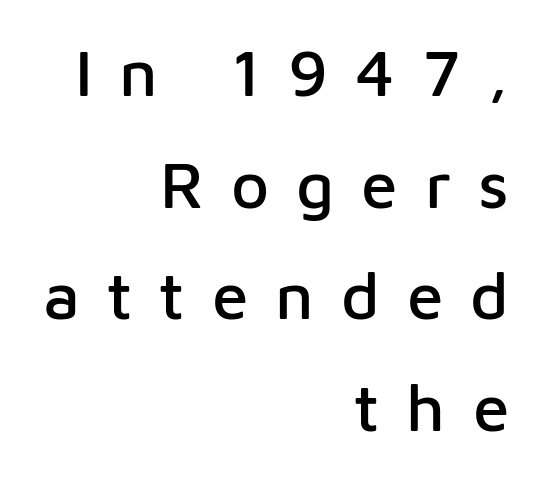
Q: Is the text italic (slanted)? A: No, it is upright.
Q: Is the typeface a serif or a sans-serif typeface? A: Sans-serif.
Q: Is the text underlined? A: No.
Q: How is the paragraph aligned? A: Right-aligned.
Q: Is the spacing between letters normal or unusually wide? A: Unusually wide.
Q: Is the spacing between lines tight, normal or loose? A: Normal.
Q: Width (condensed, normal, or wide)? A: Normal.
Q: Stroke contrast? A: Low.
Q: x-height? A: Medium.
Q: Monospaced? A: No.
